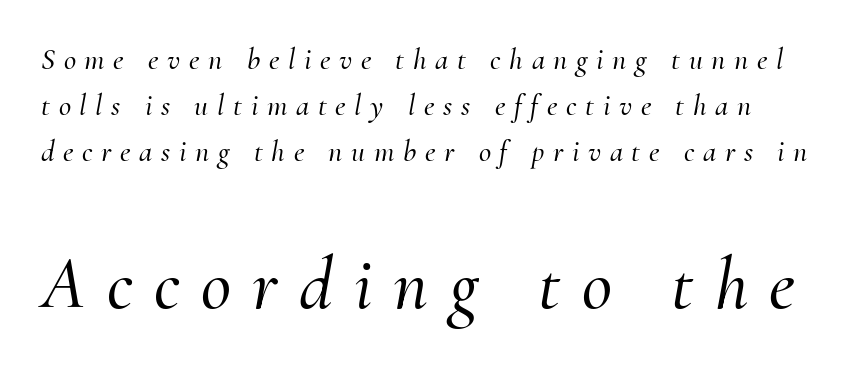
Q: Is the text italic (slanted)? A: Yes, it leans right by about 10 degrees.
Q: Is the typeface a serif or a sans-serif typeface? A: Serif.
Q: Is the text underlined? A: No.
Q: Is the spacing between letters normal or unusually wide? A: Unusually wide.
Q: Is the spacing between lines tight, normal or loose? A: Normal.
Q: Which block of text is set in a larger size, the first (top) or the second (bottom)? A: The second (bottom) one.
Q: Width (condensed, normal, or wide)? A: Normal.
Q: Stroke contrast? A: Medium.
Q: x-height? A: Small.
Q: Monospaced? A: No.
